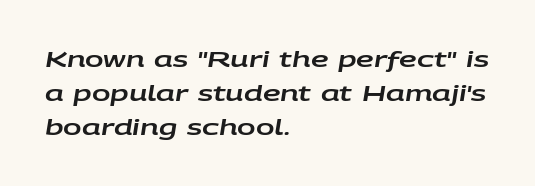
The image shows 22 px text type, italic (leaning right); set left-aligned, normal line spacing (1.55x), normal letter spacing, not underlined.
